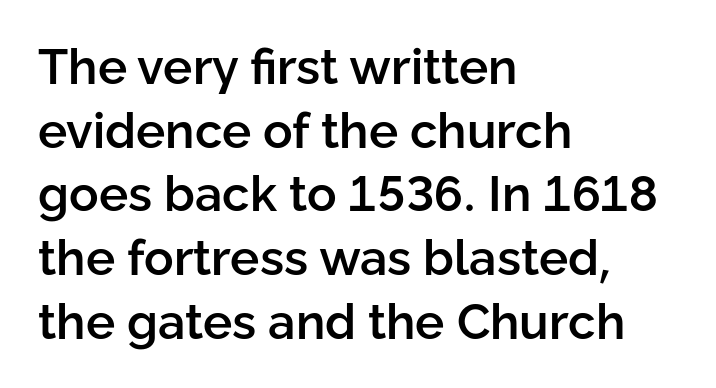
The image shows 49 px semibold sans-serif type, upright; set left-aligned, normal line spacing (1.3x), normal letter spacing, not underlined; low stroke contrast and a medium x-height.
